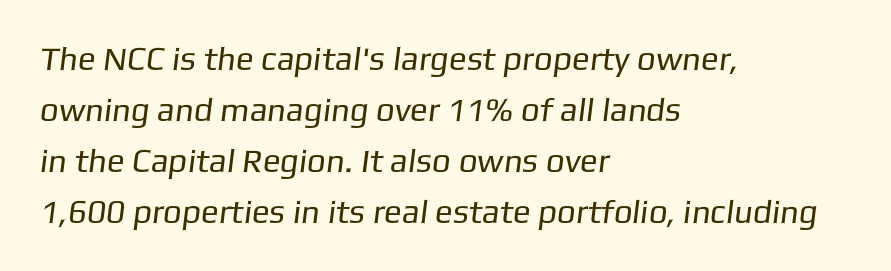
{"serif": "no", "bold": "no", "weight": "regular", "width": "normal", "stroke_contrast": "low", "x_height": "medium", "monospaced": "no", "underline": "no", "align": "left", "line_spacing": "normal", "line_spacing_ratio": 1.55, "letter_spacing": "normal", "letter_spacing_em": 0.0, "glyph_px": 33}
